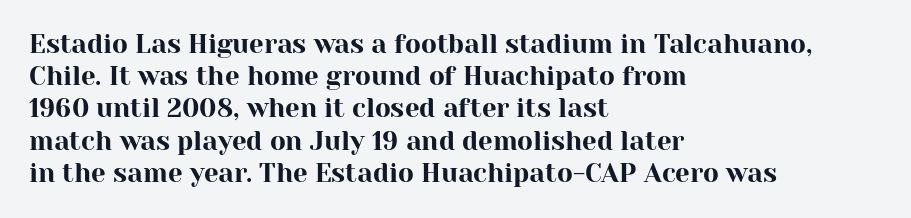
{"italic": "no", "underline": "no", "align": "left", "line_spacing_ratio": 1.24, "letter_spacing": "normal", "letter_spacing_em": 0.0, "glyph_px": 26}
